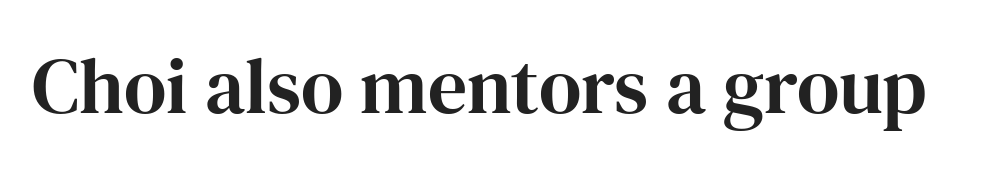
{"serif": "yes", "italic": "no", "width": "normal", "stroke_contrast": "high", "x_height": "medium", "monospaced": "no", "underline": "no", "letter_spacing": "normal", "letter_spacing_em": 0.0, "glyph_px": 78}
